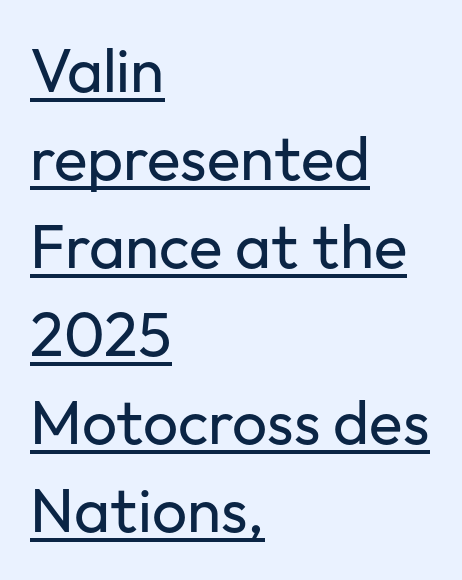
{"serif": "no", "italic": "no", "bold": "no", "weight": "regular", "width": "normal", "stroke_contrast": "low", "x_height": "medium", "monospaced": "no", "underline": "yes", "align": "left", "line_spacing": "normal", "line_spacing_ratio": 1.42, "letter_spacing": "normal", "letter_spacing_em": 0.0, "glyph_px": 62}
